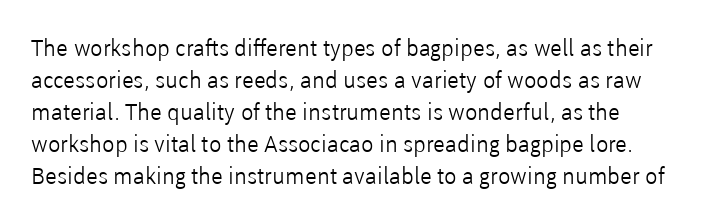
Caption: standard tracking, unaltered. Does the leading feel generous? No, just average. The lines are quadded left. Check the space under the baseline: it is left empty.
